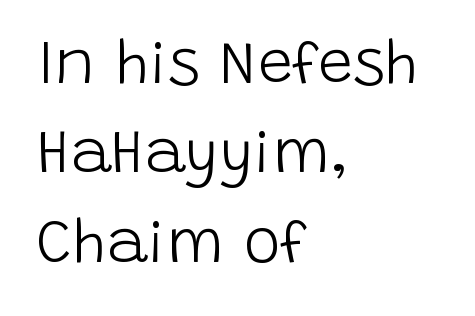
The image shows 62 px light sans-serif type, upright; set left-aligned, normal line spacing (1.44x), normal letter spacing, not underlined; low stroke contrast and a large x-height.
